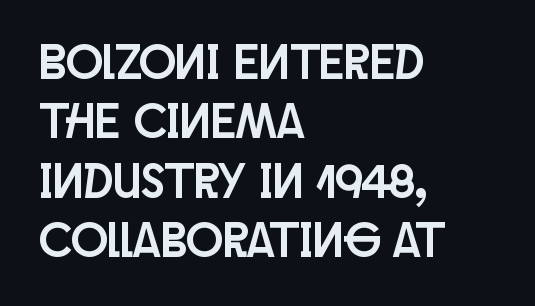
Q: Is the text italic (slanted)? A: No, it is upright.
Q: Is the typeface a serif or a sans-serif typeface? A: Sans-serif.
Q: Is the text underlined? A: No.
Q: How is the paragraph aligned? A: Left-aligned.
Q: Is the spacing between letters normal or unusually wide? A: Normal.
Q: Width (condensed, normal, or wide)? A: Condensed.
Q: Stroke contrast? A: Low.
Q: x-height? A: Large.
Q: Monospaced? A: No.
